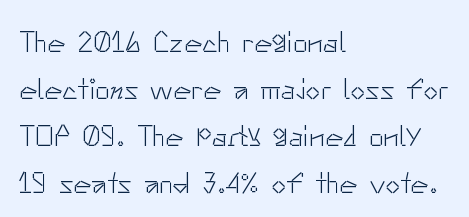
{"serif": "no", "italic": "no", "bold": "no", "weight": "light", "width": "normal", "stroke_contrast": "low", "x_height": "small", "monospaced": "no", "underline": "no", "align": "left", "line_spacing": "normal", "line_spacing_ratio": 1.57, "letter_spacing": "normal", "letter_spacing_em": 0.0, "glyph_px": 30}
